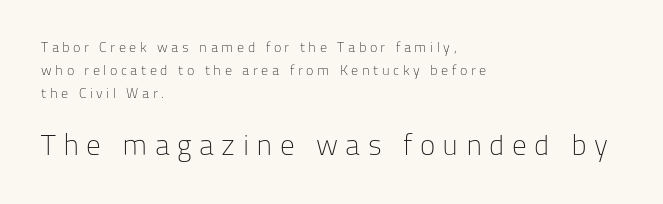
The image shows 29 px light sans-serif type, upright; set left-aligned, normal line spacing (1.63x), unusually wide letter spacing (+0.25 em), not underlined; the second (bottom) block is 2.07x larger; low stroke contrast and a medium x-height.
